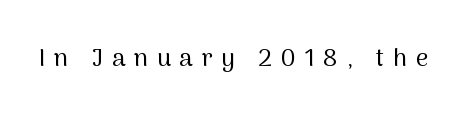
{"italic": "no", "bold": "no", "underline": "no", "letter_spacing": "wide", "letter_spacing_em": 0.34, "glyph_px": 25}
